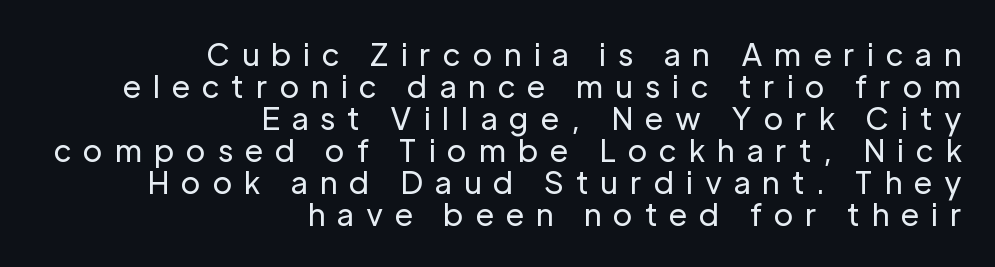
Weight class: somewhere from thin through regular. Layout note: lines flush right. Posture: vertical. The designer dialed line spacing down below the default. Inter-character spacing is expanded well beyond the font's built-in metrics.
